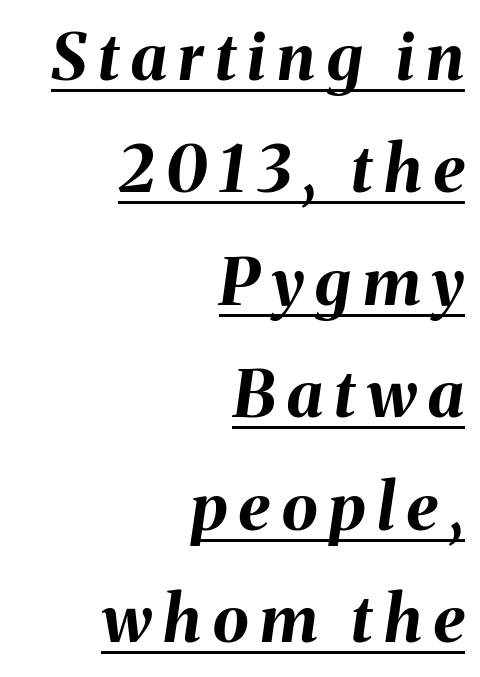
These words are printed bold, with thick strokes throughout. The passage shown is typed in a proportional face where columns would drift. Looks like someone drew a line under every word here. Reading down the block, your eye finds every line finishing at a fixed right position. The whole block is typeset with a tilt.
